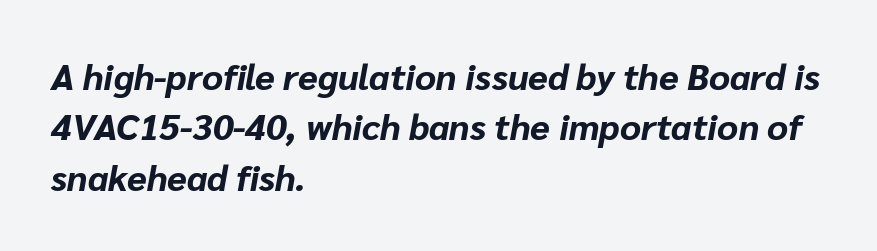
Q: Is the text bold? A: Yes.
Q: Is the text italic (slanted)? A: Yes, it leans right by about 10 degrees.
Q: Is the text underlined? A: No.
Q: How is the paragraph aligned? A: Left-aligned.
Q: Is the spacing between letters normal or unusually wide? A: Normal.
Q: Is the spacing between lines tight, normal or loose? A: Normal.
Q: Width (condensed, normal, or wide)? A: Normal.
Q: Stroke contrast? A: Low.
Q: x-height? A: Medium.
Q: Monospaced? A: No.
